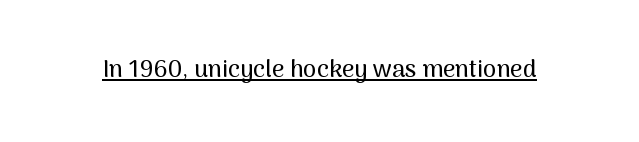
Q: Is the text italic (slanted)? A: No, it is upright.
Q: Is the text underlined? A: Yes.
Q: Is the spacing between letters normal or unusually wide? A: Normal.
